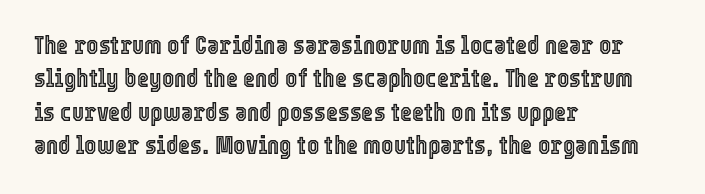
The image shows 26 px text type, upright; set left-aligned, normal line spacing (1.28x), normal letter spacing, not underlined.
